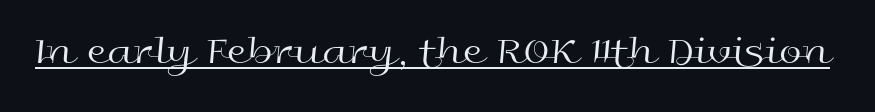
Q: Is the text bold? A: No.
Q: Is the text italic (slanted)? A: No, it is upright.
Q: Is the typeface a serif or a sans-serif typeface? A: Sans-serif.
Q: Is the text underlined? A: Yes.
Q: Is the spacing between letters normal or unusually wide? A: Normal.
Q: Width (condensed, normal, or wide)? A: Wide.
Q: x-height? A: Medium.
Q: Monospaced? A: No.
